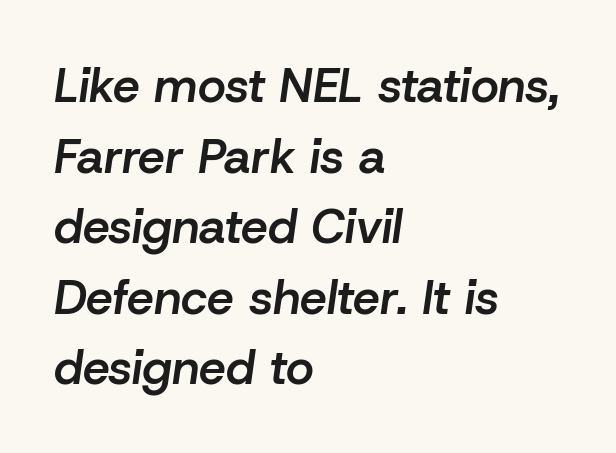
{"italic": "yes", "lean": "right", "slant_degrees": 8, "bold": "semi", "weight": "semibold", "width": "normal", "stroke_contrast": "low", "x_height": "medium", "monospaced": "no", "underline": "no", "align": "left", "line_spacing": "normal", "line_spacing_ratio": 1.47, "letter_spacing": "normal", "letter_spacing_em": 0.0, "glyph_px": 48}
